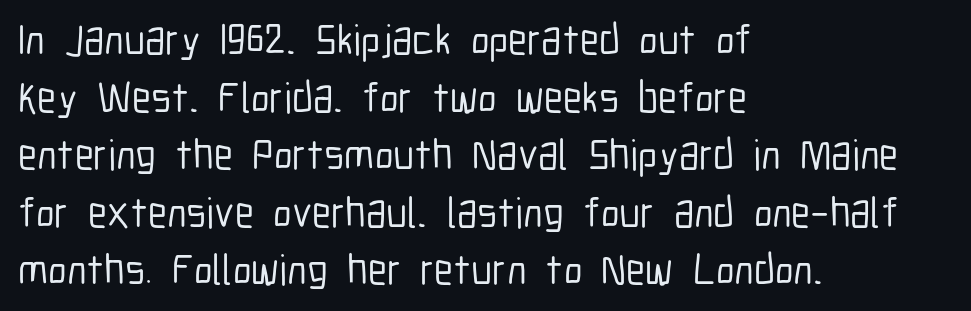
{"serif": "no", "italic": "no", "width": "condensed", "stroke_contrast": "low", "x_height": "medium", "monospaced": "no", "underline": "no", "align": "left", "line_spacing": "normal", "line_spacing_ratio": 1.34, "letter_spacing": "normal", "letter_spacing_em": 0.0, "glyph_px": 43}
